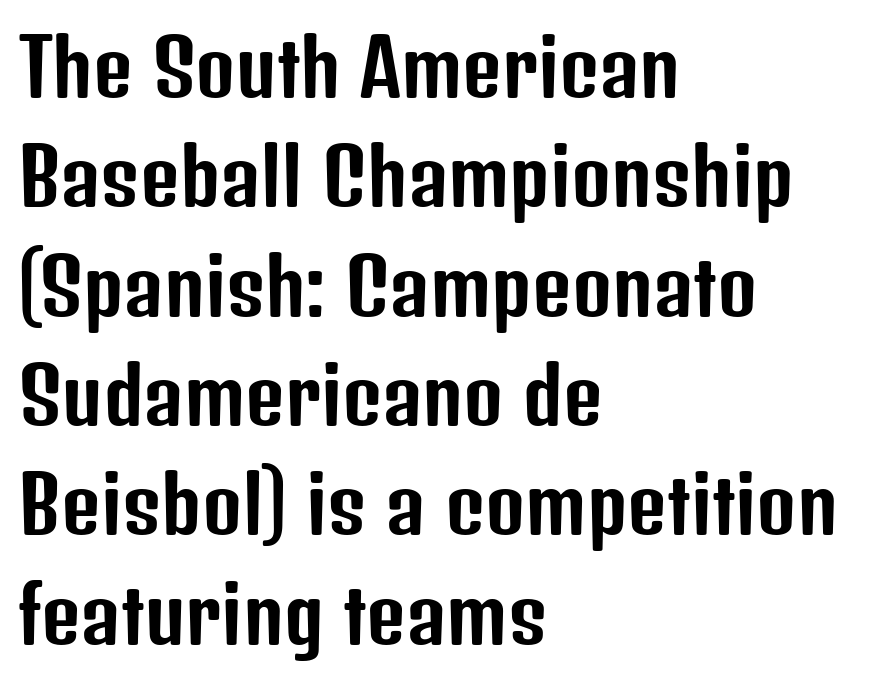
Q: Is the text italic (slanted)? A: No, it is upright.
Q: Is the typeface a serif or a sans-serif typeface? A: Sans-serif.
Q: Is the text underlined? A: No.
Q: How is the paragraph aligned? A: Left-aligned.
Q: Is the spacing between letters normal or unusually wide? A: Normal.
Q: Is the spacing between lines tight, normal or loose? A: Normal.
Q: Width (condensed, normal, or wide)? A: Condensed.
Q: Stroke contrast? A: Low.
Q: x-height? A: Medium.
Q: Monospaced? A: No.
